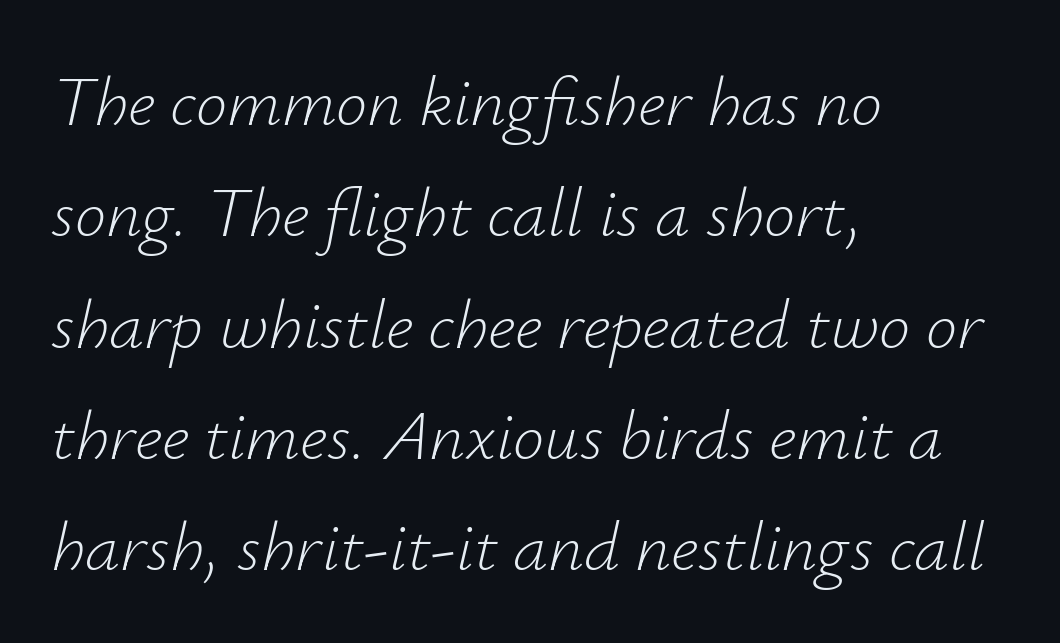
{"italic": "yes", "lean": "right", "slant_degrees": 12, "bold": "no", "weight": "light", "width": "normal", "stroke_contrast": "low", "x_height": "small", "monospaced": "no", "underline": "no", "align": "left", "line_spacing": "normal", "line_spacing_ratio": 1.59, "letter_spacing": "normal", "letter_spacing_em": 0.0, "glyph_px": 70}
